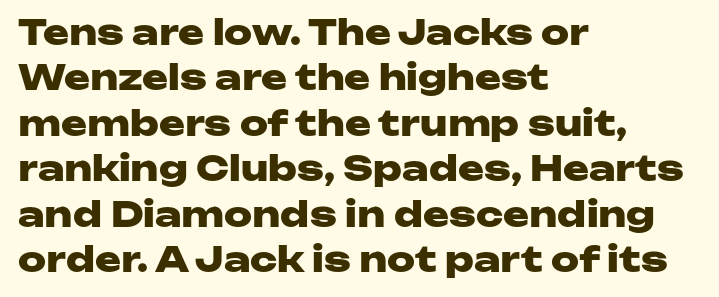
Q: Is the text bold? A: Yes.
Q: Is the text italic (slanted)? A: No, it is upright.
Q: Is the typeface a serif or a sans-serif typeface? A: Sans-serif.
Q: Is the text underlined? A: No.
Q: How is the paragraph aligned? A: Left-aligned.
Q: Is the spacing between letters normal or unusually wide? A: Normal.
Q: Is the spacing between lines tight, normal or loose? A: Normal.
Q: Width (condensed, normal, or wide)? A: Wide.
Q: Stroke contrast? A: Low.
Q: x-height? A: Medium.
Q: Monospaced? A: No.
